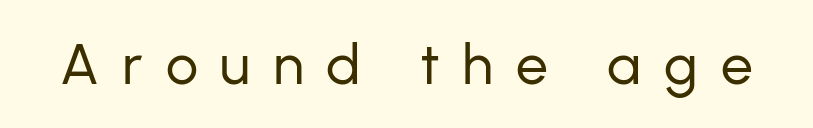
Q: Is the text bold? A: No.
Q: Is the text italic (slanted)? A: No, it is upright.
Q: Is the typeface a serif or a sans-serif typeface? A: Sans-serif.
Q: Is the text underlined? A: No.
Q: Is the spacing between letters normal or unusually wide? A: Unusually wide.
Q: Width (condensed, normal, or wide)? A: Normal.
Q: Stroke contrast? A: Low.
Q: x-height? A: Medium.
Q: Monospaced? A: No.
